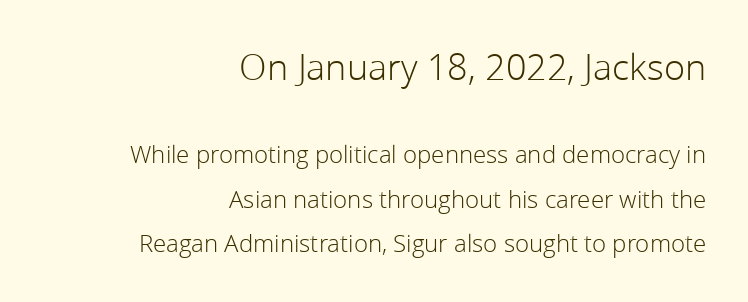
The text block is weighted toward the right margin, trailing off unevenly leftward. Is this a fixed-width face? No — the glyphs have proportional, varying widths. Bare-footed words on every line. This is sans-serif lettering, the kind often seen on screens and signage.
